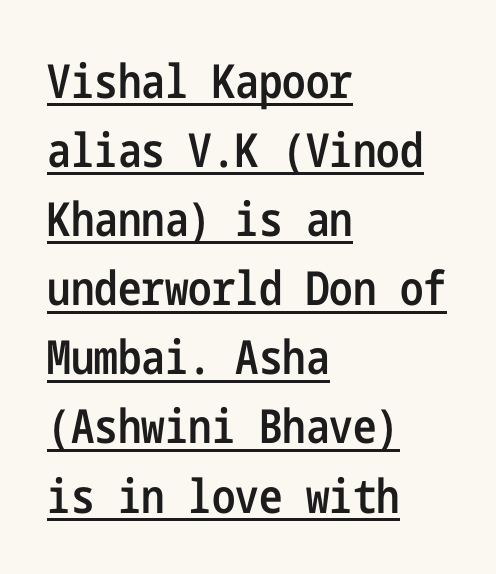
The image shows 47 px semibold, condensed sans-serif type, upright; set left-aligned, normal line spacing (1.47x), normal letter spacing, underlined; low stroke contrast and a medium x-height.
